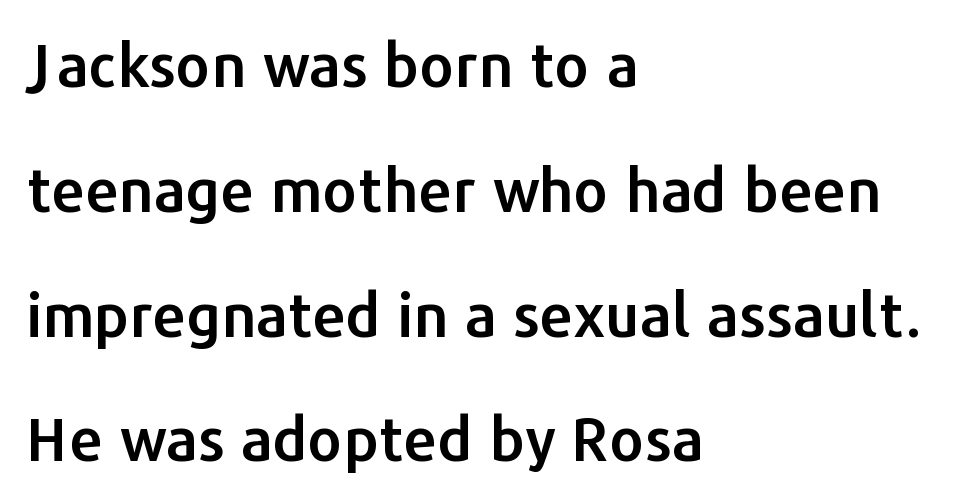
{"serif": "no", "italic": "no", "width": "normal", "stroke_contrast": "low", "x_height": "medium", "monospaced": "no", "underline": "no", "align": "left", "line_spacing": "loose", "line_spacing_ratio": 2.08, "letter_spacing": "normal", "letter_spacing_em": 0.0, "glyph_px": 60}
